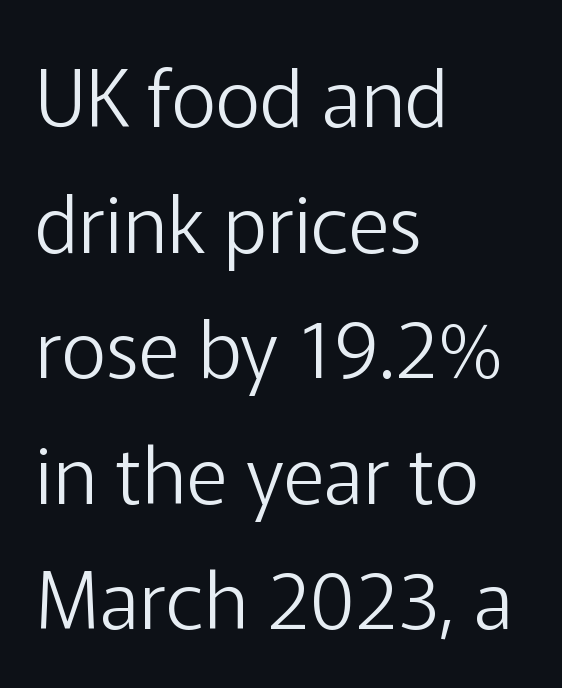
The line texture is even and compact thanks to regular tracking. Each stroke keeps to a modest, everyday thickness or less. The letters stand straight up with perfectly vertical stems. In terms of leading, this rendering sits right in the middle.
